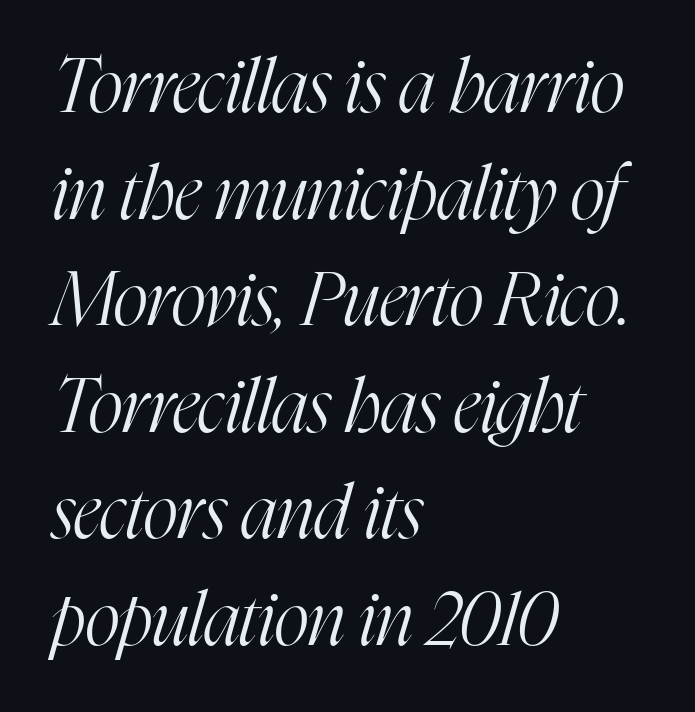
{"serif": "yes", "italic": "yes", "lean": "right", "slant_degrees": 16, "bold": "no", "weight": "light", "width": "condensed", "stroke_contrast": "high", "x_height": "medium", "monospaced": "no", "underline": "no", "align": "left", "line_spacing": "normal", "line_spacing_ratio": 1.44, "letter_spacing": "normal", "letter_spacing_em": 0.0, "glyph_px": 74}
